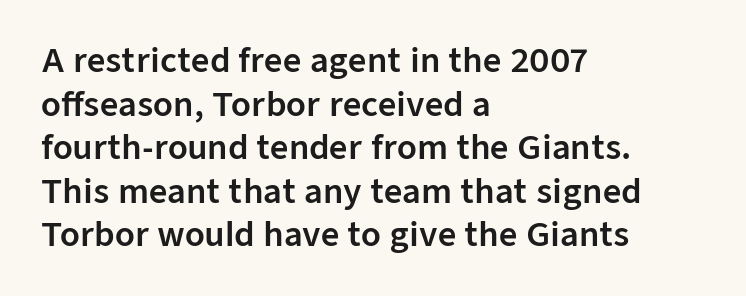
{"serif": "no", "italic": "no", "width": "normal", "stroke_contrast": "low", "x_height": "medium", "monospaced": "no", "underline": "no", "align": "left", "line_spacing": "normal", "line_spacing_ratio": 1.36, "letter_spacing": "normal", "letter_spacing_em": 0.0, "glyph_px": 32}
